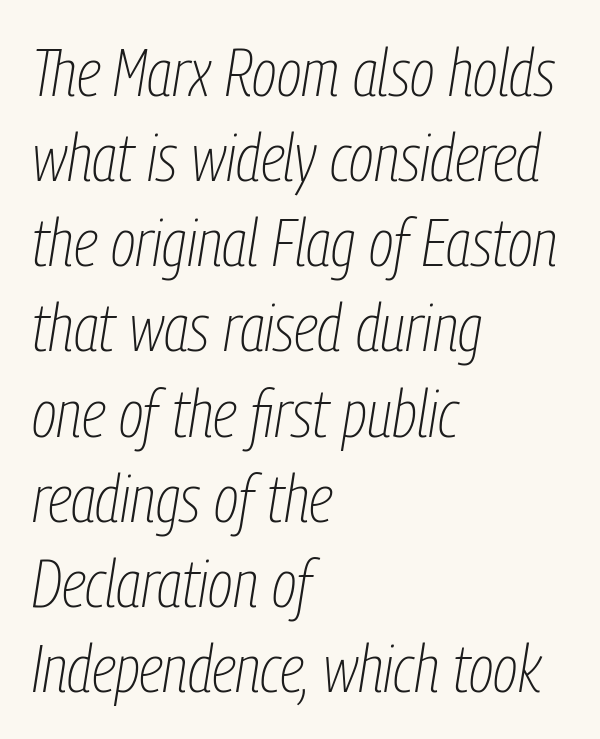
The image shows 66 px thin, condensed type, italic (leaning right); set left-aligned, normal line spacing (1.29x), normal letter spacing, not underlined; low stroke contrast and a medium x-height.
